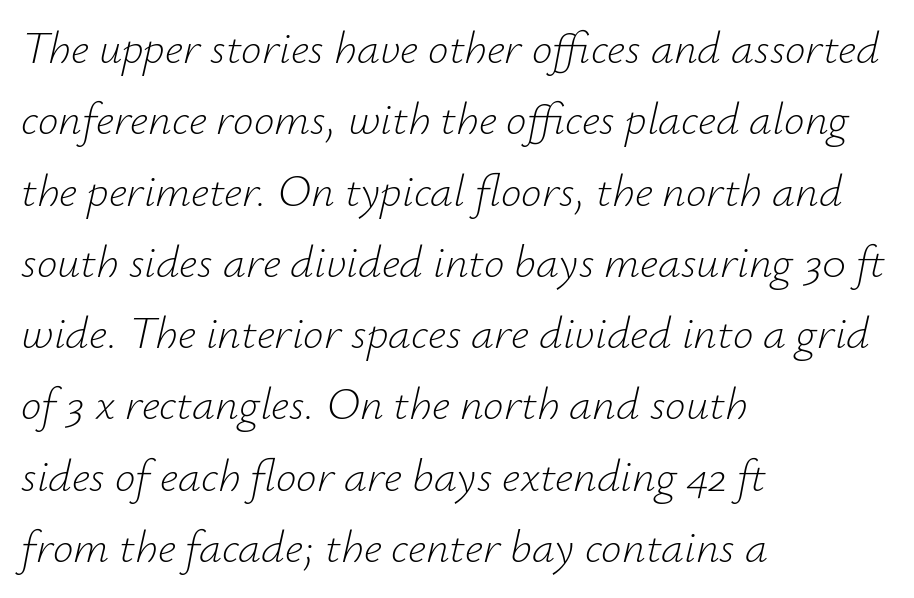
Q: Is the text bold? A: No.
Q: Is the text italic (slanted)? A: Yes, it leans right by about 12 degrees.
Q: Is the text underlined? A: No.
Q: How is the paragraph aligned? A: Left-aligned.
Q: Is the spacing between letters normal or unusually wide? A: Normal.
Q: Is the spacing between lines tight, normal or loose? A: Normal.
Q: Width (condensed, normal, or wide)? A: Normal.
Q: Stroke contrast? A: Low.
Q: x-height? A: Small.
Q: Monospaced? A: No.
